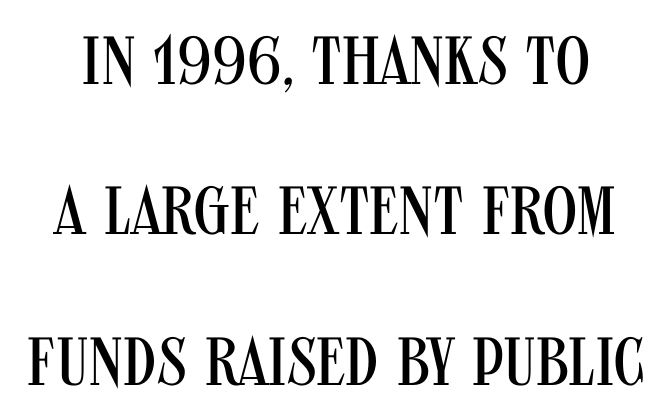
Q: Is the text bold? A: No.
Q: Is the text italic (slanted)? A: No, it is upright.
Q: Is the typeface a serif or a sans-serif typeface? A: Sans-serif.
Q: Is the text underlined? A: No.
Q: Is the spacing between letters normal or unusually wide? A: Normal.
Q: Is the spacing between lines tight, normal or loose? A: Loose.
Q: Width (condensed, normal, or wide)? A: Condensed.
Q: Stroke contrast? A: Medium.
Q: x-height? A: Large.
Q: Monospaced? A: No.
